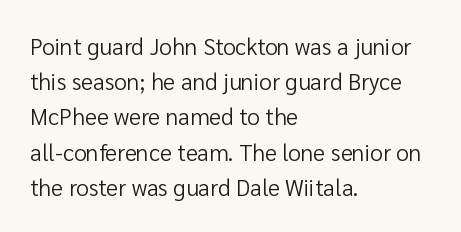
{"italic": "no", "bold": "no", "underline": "no", "align": "left", "line_spacing": "normal", "line_spacing_ratio": 1.53, "letter_spacing": "normal", "letter_spacing_em": 0.0, "glyph_px": 23}
